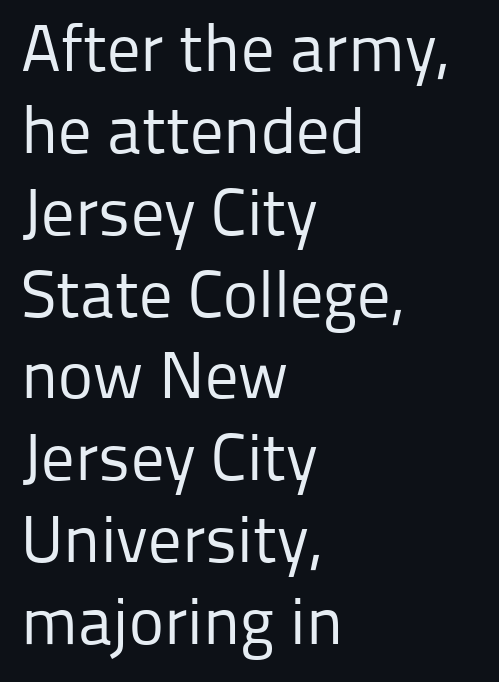
Q: Is the text bold? A: No.
Q: Is the text italic (slanted)? A: No, it is upright.
Q: Is the typeface a serif or a sans-serif typeface? A: Sans-serif.
Q: Is the text underlined? A: No.
Q: How is the paragraph aligned? A: Left-aligned.
Q: Is the spacing between letters normal or unusually wide? A: Normal.
Q: Width (condensed, normal, or wide)? A: Normal.
Q: Stroke contrast? A: Low.
Q: x-height? A: Medium.
Q: Monospaced? A: No.
